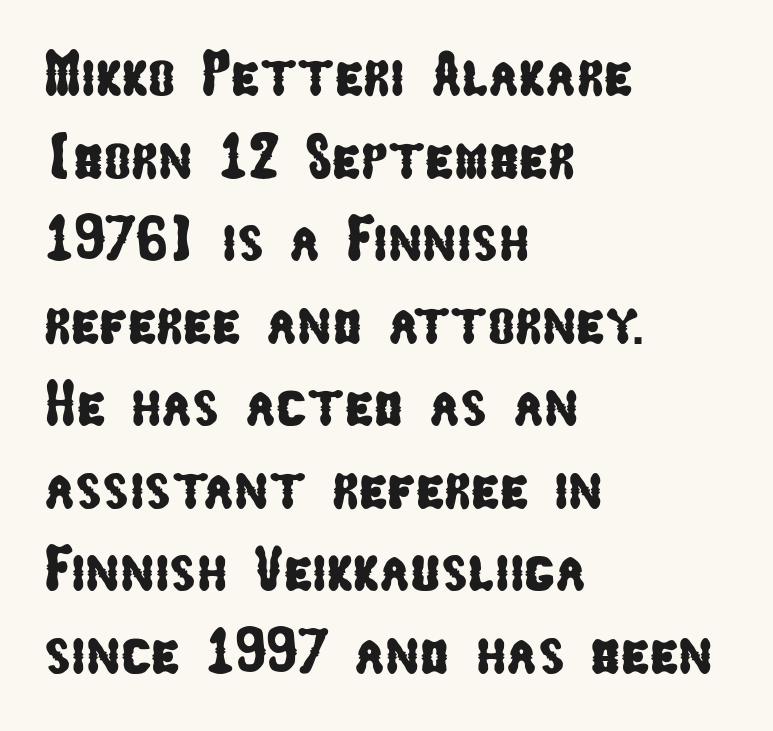
The image shows 64 px condensed sans-serif type; set left-aligned, normal line spacing (1.29x), normal letter spacing, not underlined; low stroke contrast and a medium x-height.
